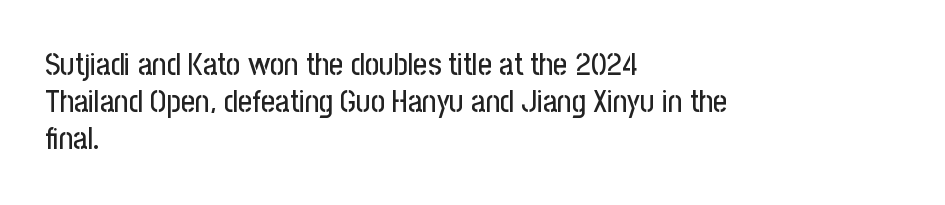
Q: Is the text italic (slanted)? A: No, it is upright.
Q: Is the typeface a serif or a sans-serif typeface? A: Sans-serif.
Q: Is the text underlined? A: No.
Q: How is the paragraph aligned? A: Left-aligned.
Q: Is the spacing between letters normal or unusually wide? A: Normal.
Q: Width (condensed, normal, or wide)? A: Condensed.
Q: Stroke contrast? A: Low.
Q: x-height? A: Medium.
Q: Monospaced? A: No.
